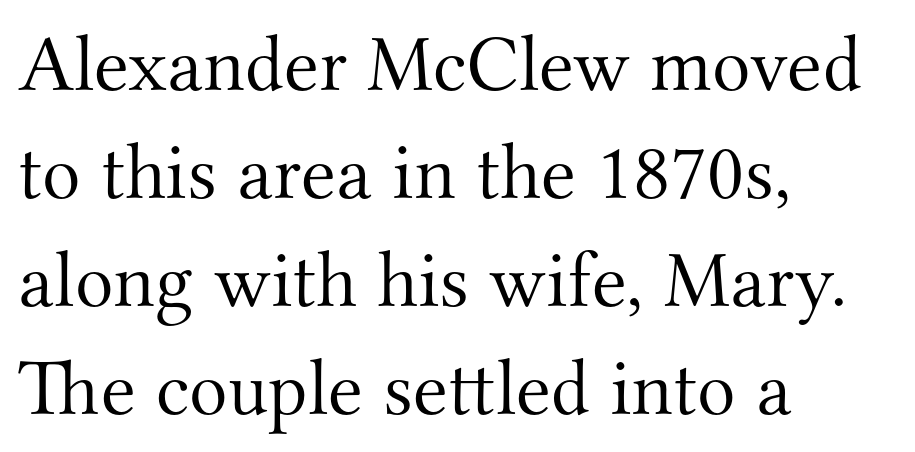
Q: Is the text bold? A: No.
Q: Is the text italic (slanted)? A: No, it is upright.
Q: Is the typeface a serif or a sans-serif typeface? A: Serif.
Q: Is the text underlined? A: No.
Q: How is the paragraph aligned? A: Left-aligned.
Q: Is the spacing between letters normal or unusually wide? A: Normal.
Q: Is the spacing between lines tight, normal or loose? A: Normal.
Q: Width (condensed, normal, or wide)? A: Normal.
Q: Stroke contrast? A: Medium.
Q: x-height? A: Small.
Q: Monospaced? A: No.
